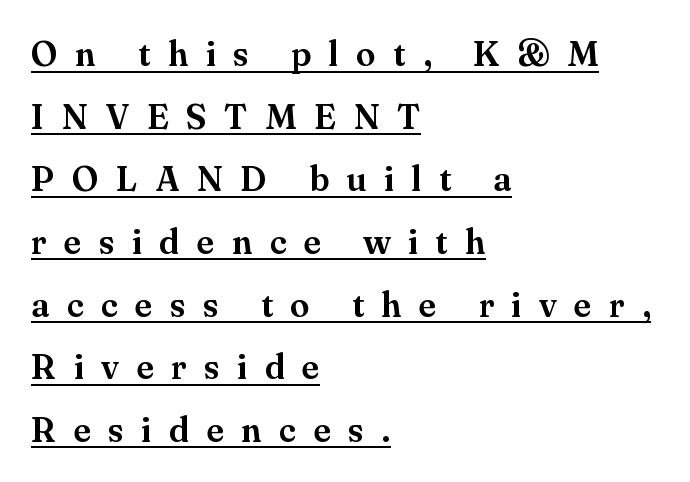
{"serif": "yes", "italic": "no", "width": "normal", "stroke_contrast": "medium", "x_height": "small", "monospaced": "no", "underline": "yes", "align": "left", "line_spacing_ratio": 1.79, "letter_spacing": "wide", "letter_spacing_em": 0.5, "glyph_px": 35}
